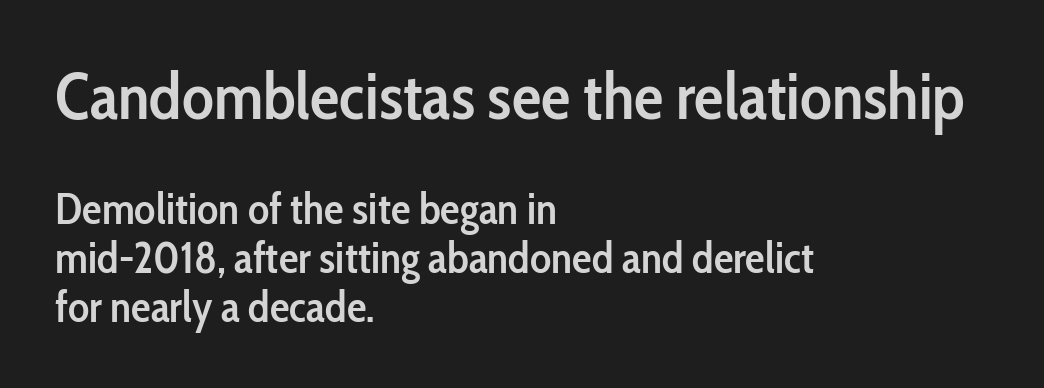
Q: Is the text bold? A: Semi-bold.
Q: Is the text italic (slanted)? A: No, it is upright.
Q: Is the typeface a serif or a sans-serif typeface? A: Sans-serif.
Q: Is the text underlined? A: No.
Q: How is the paragraph aligned? A: Left-aligned.
Q: Is the spacing between letters normal or unusually wide? A: Normal.
Q: Is the spacing between lines tight, normal or loose? A: Tight.
Q: Which block of text is set in a larger size, the first (top) or the second (bottom)? A: The first (top) one.
Q: Width (condensed, normal, or wide)? A: Condensed.
Q: Stroke contrast? A: Low.
Q: x-height? A: Medium.
Q: Monospaced? A: No.
